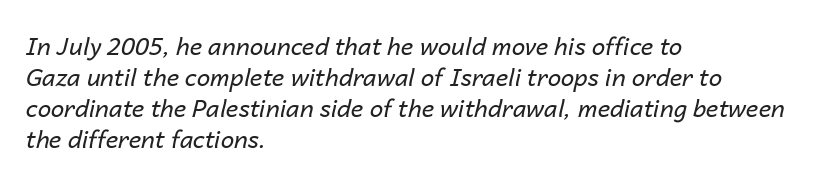
Q: Is the text bold? A: No.
Q: Is the text italic (slanted)? A: Yes, it leans right by about 14 degrees.
Q: Is the text underlined? A: No.
Q: How is the paragraph aligned? A: Left-aligned.
Q: Is the spacing between letters normal or unusually wide? A: Normal.
Q: Is the spacing between lines tight, normal or loose? A: Normal.
